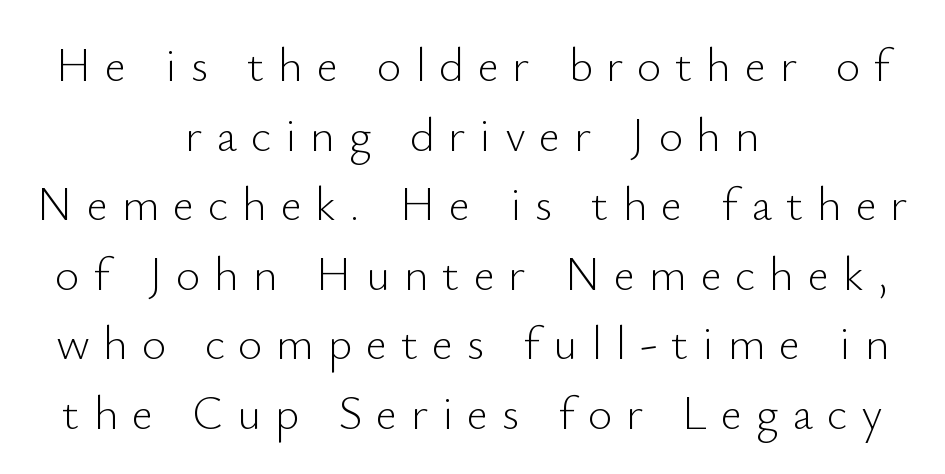
You could not count columns in this text — the font is proportionally spaced. The strokes carry an ordinary text weight at most. The foot of each line stays bare and open. What's the leading like? Ordinary, nothing unusual. Nope, not italic — everything's standing straight.
